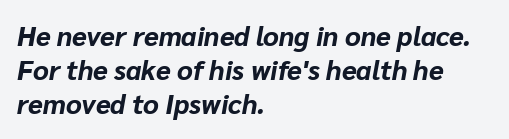
Q: Is the text bold? A: Yes.
Q: Is the text italic (slanted)? A: Yes, it leans right by about 10 degrees.
Q: Is the text underlined? A: No.
Q: How is the paragraph aligned? A: Left-aligned.
Q: Is the spacing between letters normal or unusually wide? A: Normal.
Q: Is the spacing between lines tight, normal or loose? A: Normal.
